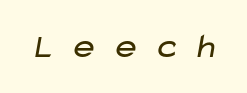
The gaps between neighbouring characters are conspicuously large. Check where the strokes stop: nothing finishes them off — pure sans. This reads as an unemphasized weight, regular at the heaviest. Varying glyph widths throughout — classic text-font behaviour. The foot of each line stays bare and open.
